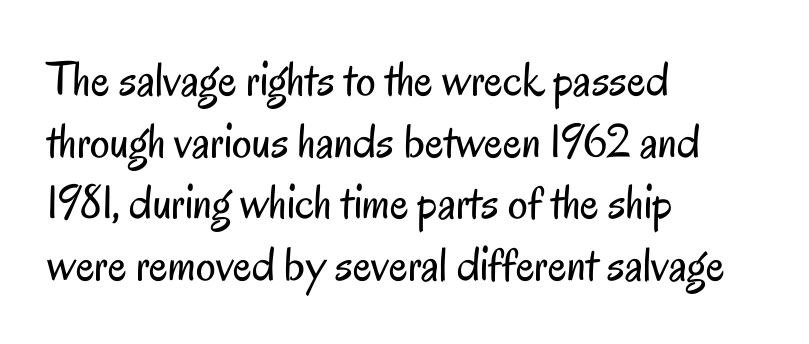
Teacher's note: observe the even left margin — that is flush-left alignment. Quick note: not italic, upright. No heavy texture on the line: the type isn't bold. Each new line begins a customary step beneath the previous one.
